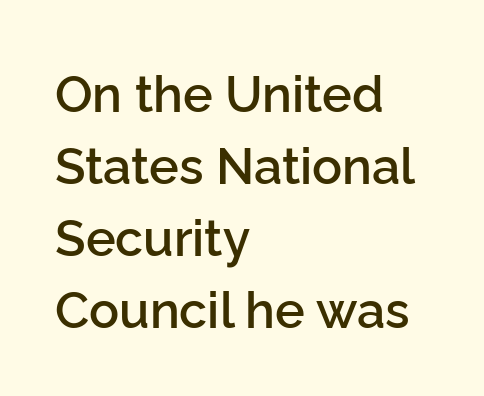
Q: Is the text bold? A: Semi-bold.
Q: Is the text italic (slanted)? A: No, it is upright.
Q: Is the typeface a serif or a sans-serif typeface? A: Sans-serif.
Q: Is the text underlined? A: No.
Q: How is the paragraph aligned? A: Left-aligned.
Q: Is the spacing between letters normal or unusually wide? A: Normal.
Q: Is the spacing between lines tight, normal or loose? A: Normal.
Q: Width (condensed, normal, or wide)? A: Normal.
Q: Stroke contrast? A: Low.
Q: x-height? A: Medium.
Q: Monospaced? A: No.
